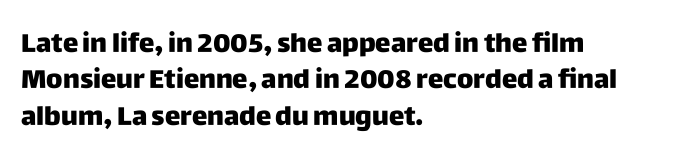
{"italic": "no", "bold": "yes", "underline": "no", "align": "left", "line_spacing": "normal", "line_spacing_ratio": 1.4, "letter_spacing": "normal", "letter_spacing_em": 0.0, "glyph_px": 26}
